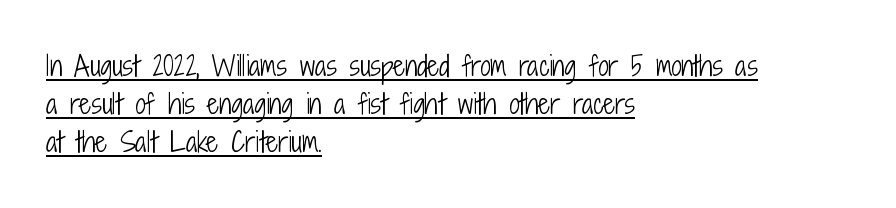
The lettering is marked with a stroke running underneath it. Designer's note — italics off, roman on. Look at the tracking — it's just the regular setting, nothing added. Is this a heavy cut? Hardly; it is regular or lighter.
